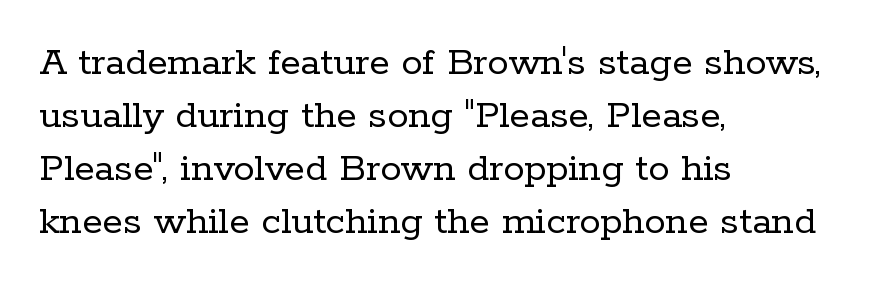
The specimen reads as upright at a glance. Glyph-to-glyph distance matches everyday printed text. Horizontal alignment here is leftward, the default for most running prose. The foot of each line stays bare and open. The passage shown is not bold in any degree. The rendering shows small feet on the letterforms — a serif design.
